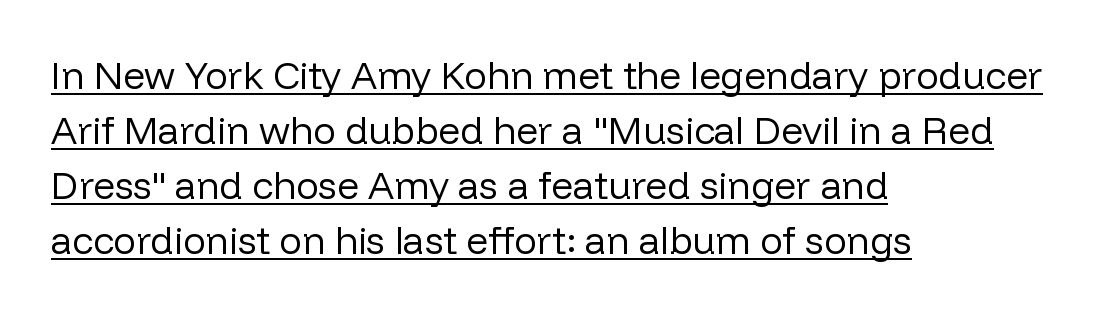
Evenly set lines give the paragraph a standard silhouette. The characters are drawn with everyday or finer stroke widths. Spacing between characters is what you'd get straight out of the box. The font family rendered here belongs to the sans-serif group.
